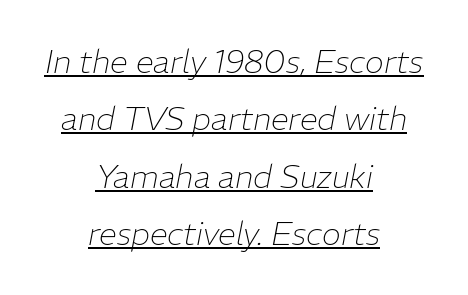
Q: Is the text bold? A: No.
Q: Is the text italic (slanted)? A: Yes, it leans right by about 11 degrees.
Q: Is the text underlined? A: Yes.
Q: How is the paragraph aligned? A: Centered.
Q: Is the spacing between letters normal or unusually wide? A: Normal.
Q: Width (condensed, normal, or wide)? A: Normal.
Q: Stroke contrast? A: Low.
Q: x-height? A: Medium.
Q: Monospaced? A: No.
